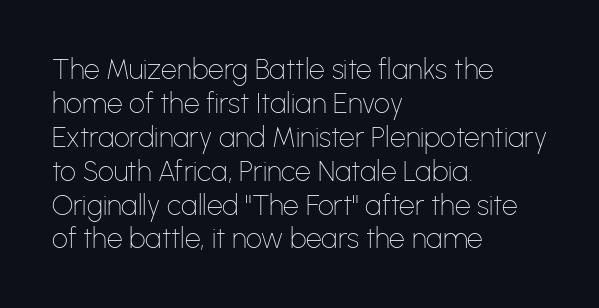
The image shows 28 px thin sans-serif type, upright; set left-aligned, line spacing 1.21x, normal letter spacing, not underlined; low stroke contrast and a medium x-height.
